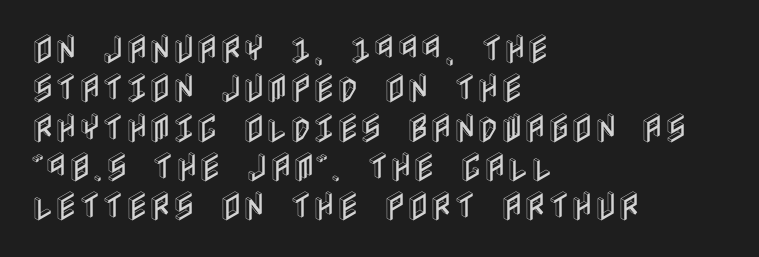
The specimen omits any rule beneath the text block's lines. A typesetter would mark this as roman, not italic. If you drew a ruler down the left edge, every line would touch it. The face used here is rendered with its standard letterfit.
